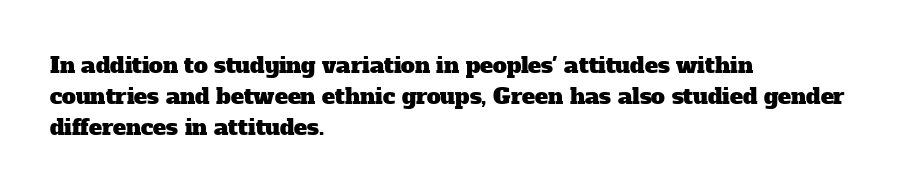
In CSS terms this would be text-align: left. Type without underlining. Does the leading feel generous? No, just average. Does extra space separate the letters? No, they use regular spacing.
